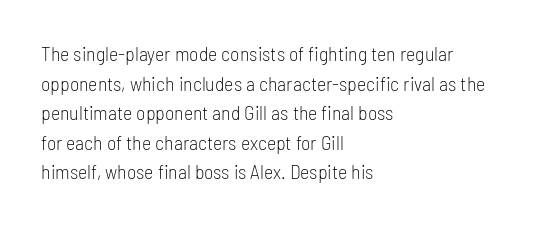
Q: Is the text bold? A: No.
Q: Is the text italic (slanted)? A: No, it is upright.
Q: Is the text underlined? A: No.
Q: How is the paragraph aligned? A: Left-aligned.
Q: Is the spacing between letters normal or unusually wide? A: Normal.
Q: Is the spacing between lines tight, normal or loose? A: Normal.
